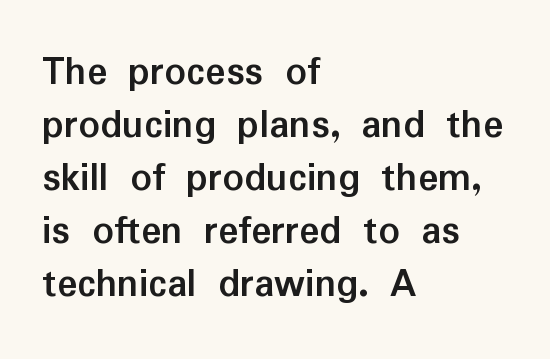
Compared with a centered layout, this one pins lines to the left instead. Does extra space separate the letters? No, they use regular spacing. Rule under the text: the space is simply empty. Every letter is thick-stroked: bold, no question. Stroke terminals: plain, sans-serif. Looks like regular typesetting: each glyph gets only the width it needs.
